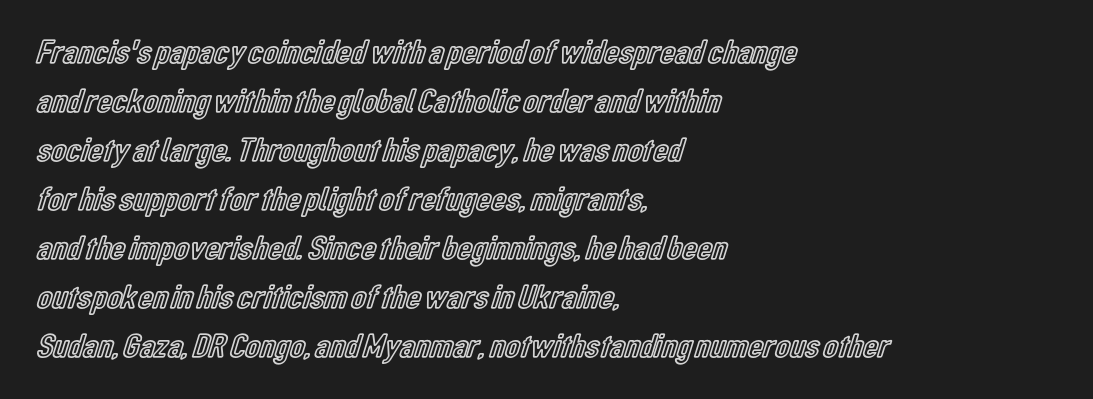
Q: Is the text italic (slanted)? A: Yes.
Q: Is the text underlined? A: No.
Q: How is the paragraph aligned? A: Left-aligned.
Q: Is the spacing between letters normal or unusually wide? A: Normal.
Q: Is the spacing between lines tight, normal or loose? A: Normal.
Q: Width (condensed, normal, or wide)? A: Condensed.
Q: x-height? A: Medium.
Q: Monospaced? A: No.
